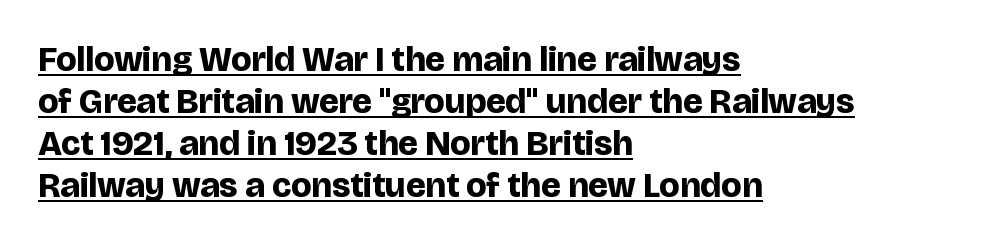
Q: Is the text bold? A: Yes.
Q: Is the text italic (slanted)? A: No, it is upright.
Q: Is the typeface a serif or a sans-serif typeface? A: Sans-serif.
Q: Is the text underlined? A: Yes.
Q: How is the paragraph aligned? A: Left-aligned.
Q: Is the spacing between letters normal or unusually wide? A: Normal.
Q: Width (condensed, normal, or wide)? A: Normal.
Q: Stroke contrast? A: Low.
Q: x-height? A: Large.
Q: Monospaced? A: No.
